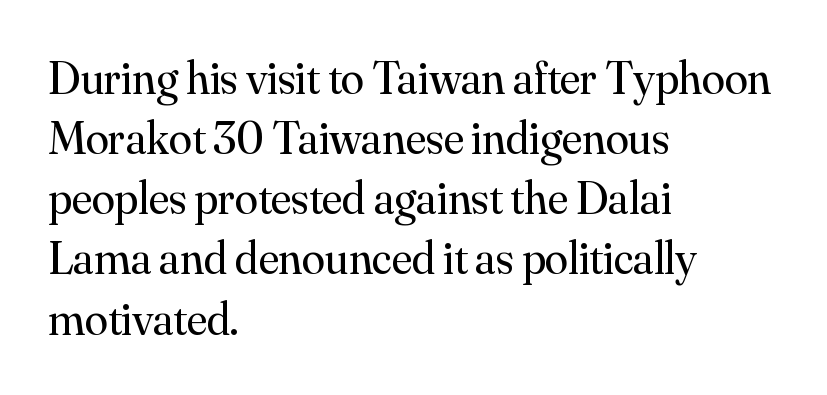
The image shows 47 px regular-weight serif type, upright; set left-aligned, normal line spacing (1.28x), normal letter spacing, not underlined; medium stroke contrast and a small x-height.
